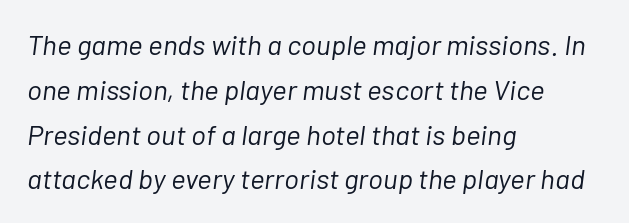
The leading is moderate, giving the passage an even texture. Counters stay open thanks to moderate or lighter strokes. Beneath every word, the page is bare. Think of a printed novel: that variable character pitch is what you see here. In terms of letterspacing, this is plain default setting.
